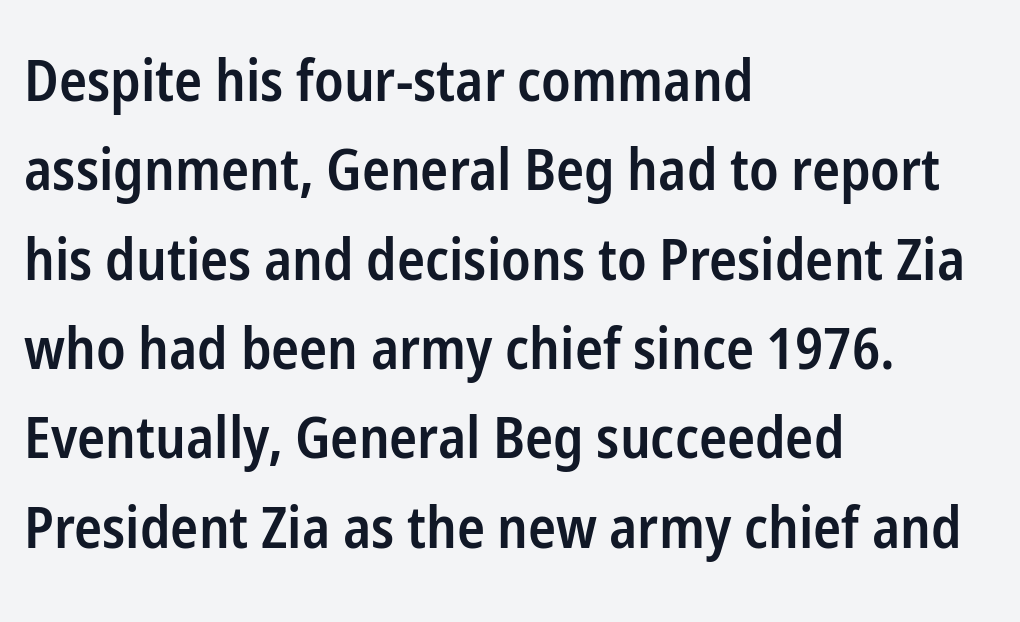
{"serif": "no", "italic": "no", "bold": "semi", "weight": "semibold", "width": "condensed", "stroke_contrast": "low", "x_height": "medium", "monospaced": "no", "underline": "no", "align": "left", "line_spacing": "normal", "line_spacing_ratio": 1.54, "letter_spacing": "normal", "letter_spacing_em": 0.0, "glyph_px": 58}
